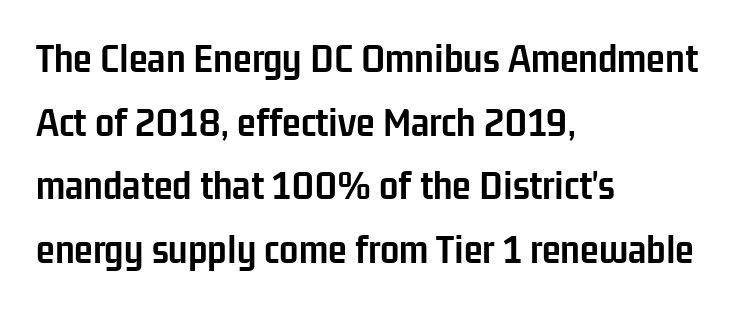
The image shows 43 px semibold, condensed sans-serif type, upright; set left-aligned, normal line spacing (1.48x), normal letter spacing, not underlined; low stroke contrast and a medium x-height.
